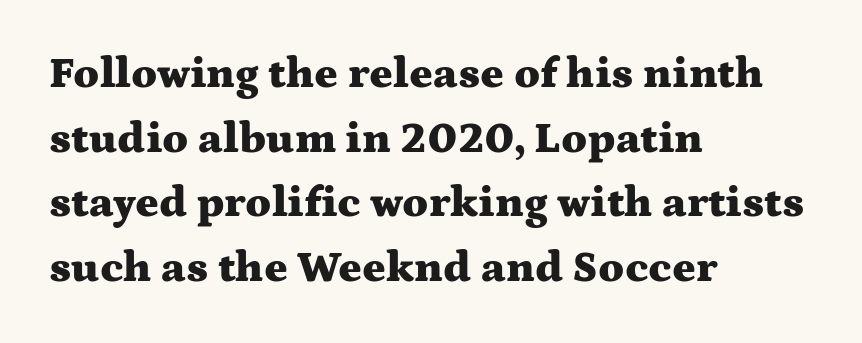
The designer left line spacing at the default. Characters remain perfectly vertical along every line. Varying glyph widths throughout — classic text-font behaviour. Look at the bottom of the vertical strokes: they flare into serifs here.
